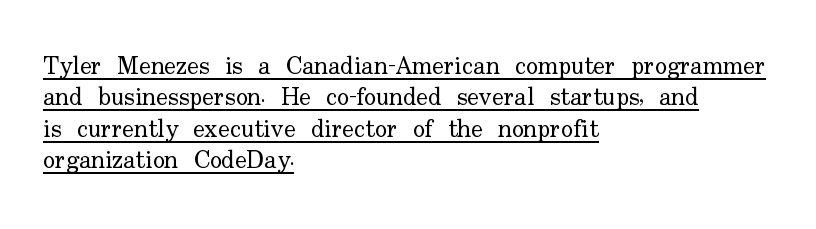
{"italic": "no", "bold": "no", "underline": "yes", "align": "left", "line_spacing": "normal", "line_spacing_ratio": 1.26, "letter_spacing": "normal", "letter_spacing_em": 0.0, "glyph_px": 25}
